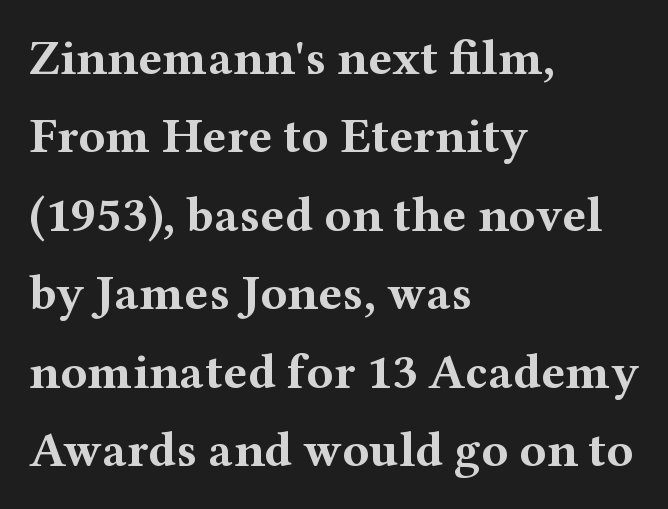
{"serif": "yes", "italic": "no", "bold": "yes", "weight": "bold", "width": "wide", "stroke_contrast": "medium", "x_height": "medium", "monospaced": "no", "underline": "no", "align": "left", "line_spacing": "normal", "line_spacing_ratio": 1.57, "letter_spacing": "normal", "letter_spacing_em": 0.0, "glyph_px": 50}
